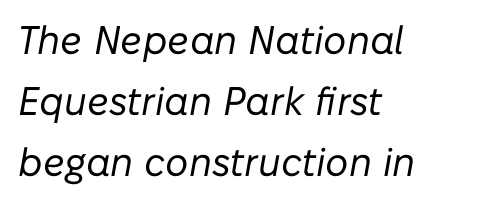
The image shows 40 px regular-weight type, italic (leaning right); set left-aligned, normal line spacing (1.53x), normal letter spacing, not underlined; low stroke contrast and a medium x-height.
